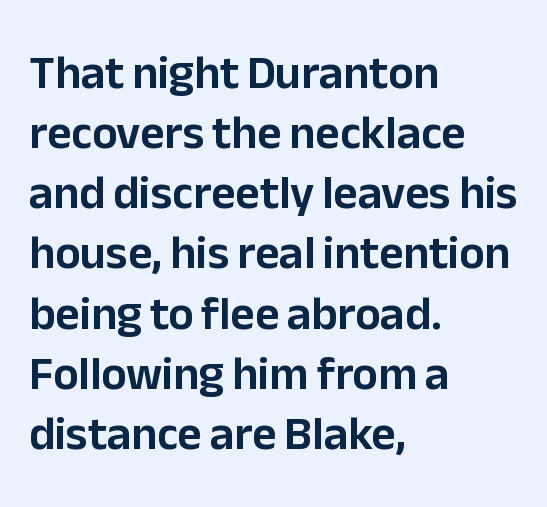
The image shows 47 px sans-serif type, upright; set left-aligned, normal line spacing (1.28x), normal letter spacing, not underlined; low stroke contrast and a medium x-height.
